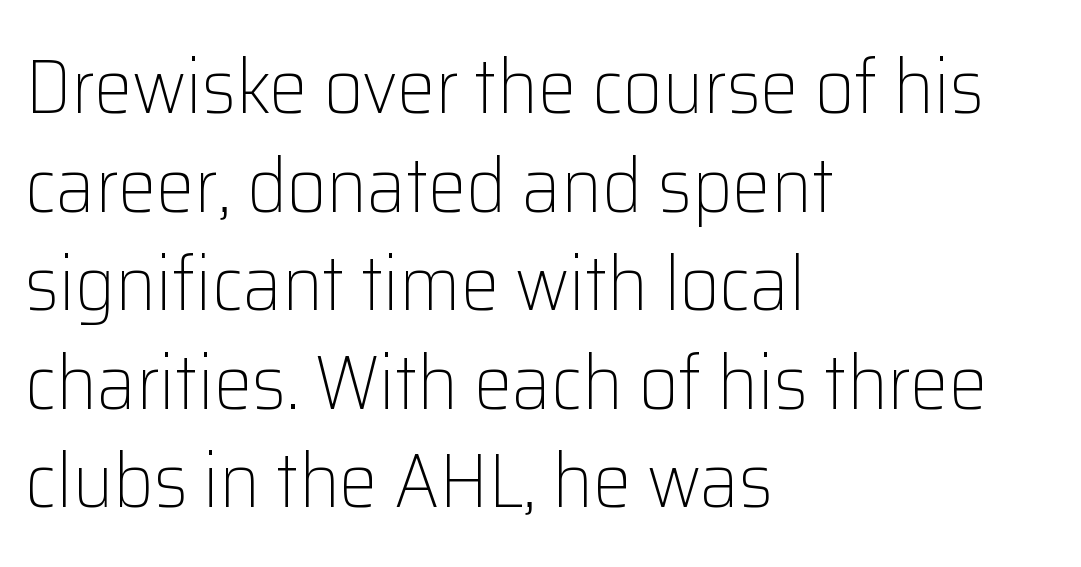
{"serif": "no", "italic": "no", "bold": "no", "weight": "light", "width": "normal", "stroke_contrast": "low", "x_height": "medium", "monospaced": "no", "underline": "no", "align": "left", "line_spacing": "normal", "line_spacing_ratio": 1.28, "letter_spacing": "normal", "letter_spacing_em": 0.0, "glyph_px": 77}
